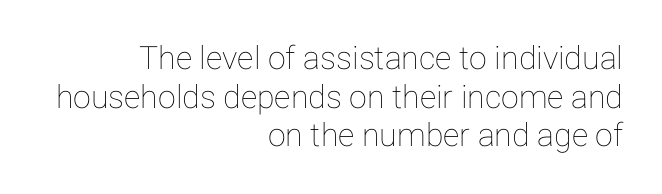
{"italic": "no", "width": "normal", "stroke_contrast": "low", "x_height": "medium", "monospaced": "no", "underline": "no", "align": "right", "line_spacing_ratio": 1.21, "letter_spacing": "normal", "letter_spacing_em": 0.0, "glyph_px": 32}
